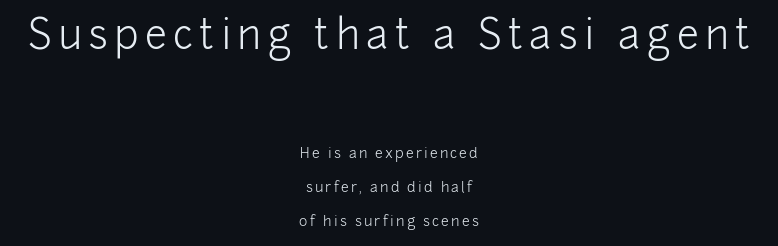
The upper block of text is set noticeably larger than the block beneath it. Italic: no, the glyphs are upright roman. Nothing heavy about these letters — not bold at all. The glyphs are unaccompanied by any horizontal stroke below them. The rag falls on both sides of this text block equally. The rendering uses a large line-height, opening up the rows.
